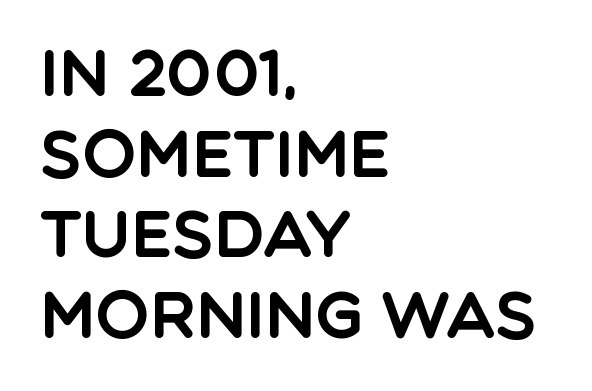
The letters stand straight up with perfectly vertical stems. Is this a fixed-width face? No — the glyphs have proportional, varying widths. This is sans-serif lettering, the kind often seen on screens and signage. The rendering anchors every line to the left-hand side. Tracking value appears to be zero — textbook default spacing.
